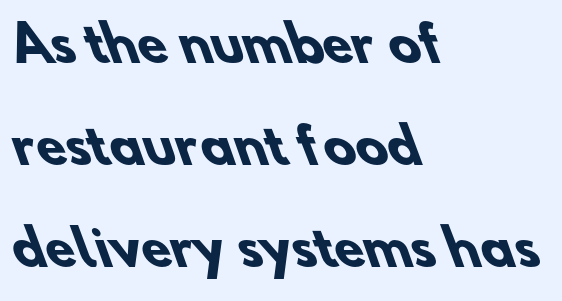
{"serif": "no", "bold": "yes", "weight": "heavy", "width": "normal", "stroke_contrast": "low", "x_height": "small", "monospaced": "no", "underline": "no", "align": "left", "line_spacing": "loose", "line_spacing_ratio": 2.12, "letter_spacing": "normal", "letter_spacing_em": 0.0, "glyph_px": 48}
